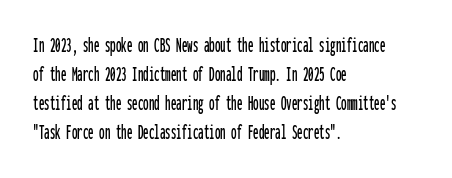
The image shows 22 px text type, upright; set left-aligned, normal line spacing (1.32x), normal letter spacing, not underlined.
